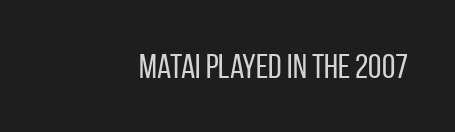
The image shows 34 px regular-weight, condensed sans-serif type, upright; set right-aligned, normal letter spacing, not underlined; low stroke contrast and a large x-height.
